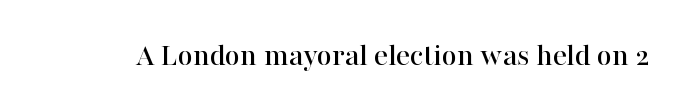
Q: Is the text italic (slanted)? A: No, it is upright.
Q: Is the typeface a serif or a sans-serif typeface? A: Serif.
Q: Is the text underlined? A: No.
Q: Is the spacing between letters normal or unusually wide? A: Normal.
Q: Width (condensed, normal, or wide)? A: Normal.
Q: Stroke contrast? A: High.
Q: x-height? A: Medium.
Q: Monospaced? A: No.
